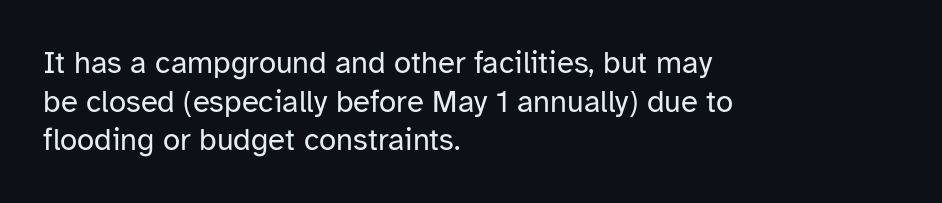
{"serif": "no", "italic": "no", "bold": "no", "weight": "regular", "width": "normal", "stroke_contrast": "low", "x_height": "medium", "monospaced": "no", "underline": "no", "align": "left", "line_spacing": "normal", "line_spacing_ratio": 1.25, "letter_spacing": "normal", "letter_spacing_em": 0.0, "glyph_px": 31}
